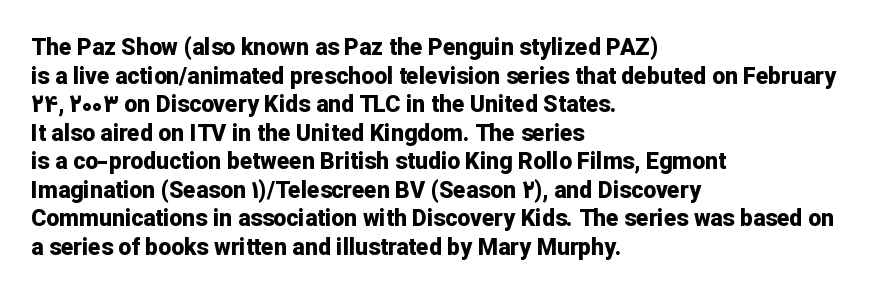
The image shows 23 px bold type, upright; set left-aligned, line spacing 1.24x, normal letter spacing, not underlined.
